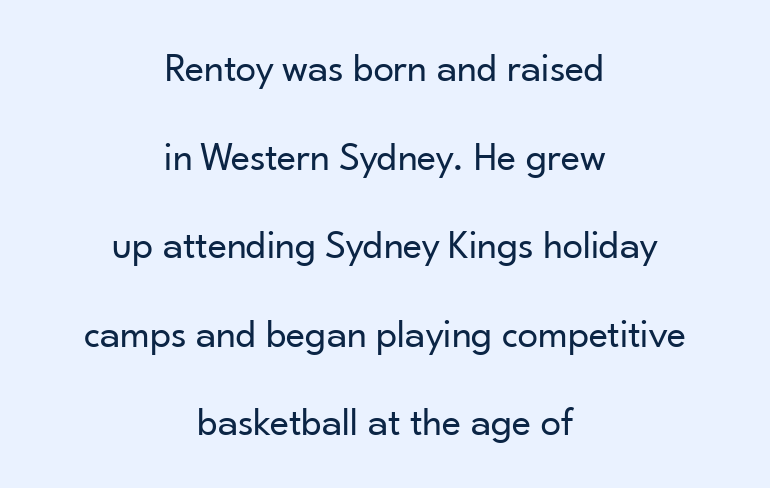
The image shows 41 px regular-weight sans-serif type, upright; set centered, loose line spacing (2.16x), normal letter spacing, not underlined; low stroke contrast and a small x-height.
